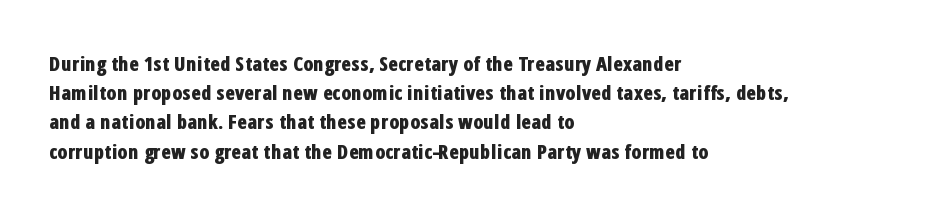
Q: Is the text bold? A: Yes.
Q: Is the text italic (slanted)? A: No, it is upright.
Q: Is the text underlined? A: No.
Q: How is the paragraph aligned? A: Left-aligned.
Q: Is the spacing between letters normal or unusually wide? A: Normal.
Q: Is the spacing between lines tight, normal or loose? A: Normal.
